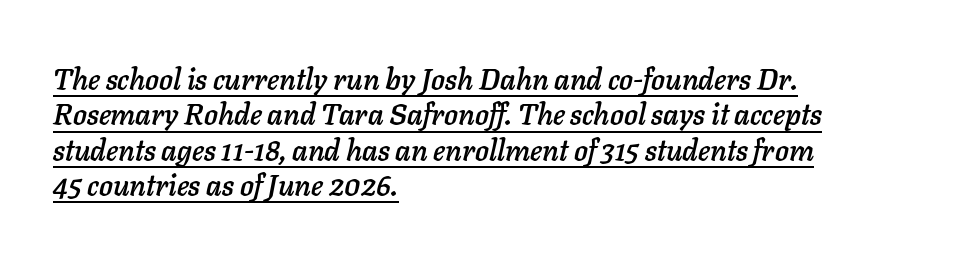
{"italic": "yes", "lean": "right", "slant_degrees": 11, "width": "normal", "stroke_contrast": "low", "x_height": "medium", "monospaced": "no", "underline": "yes", "align": "left", "line_spacing_ratio": 1.22, "letter_spacing": "normal", "letter_spacing_em": 0.0, "glyph_px": 29}
